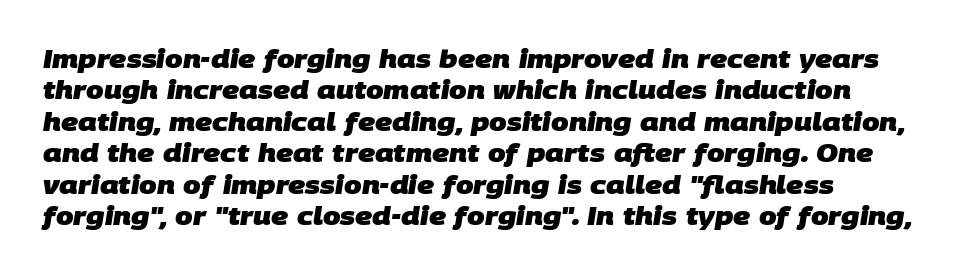
The space beneath each line is pristine and unruled. A typesetter would call this zero additional tracking. This sample keeps an unexceptional amount of space between lines. The typesetting leans heavy: a genuine bold.
